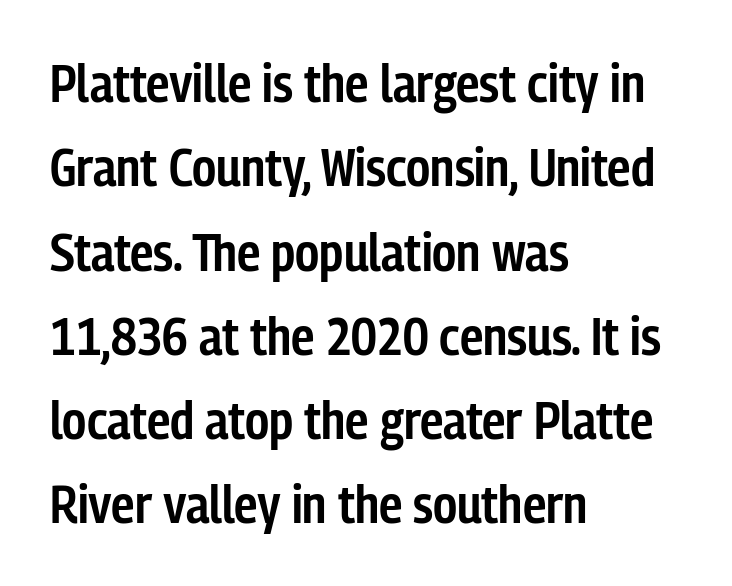
The image shows 53 px semibold, condensed sans-serif type, upright; set left-aligned, normal line spacing (1.59x), normal letter spacing, not underlined; low stroke contrast and a medium x-height.
